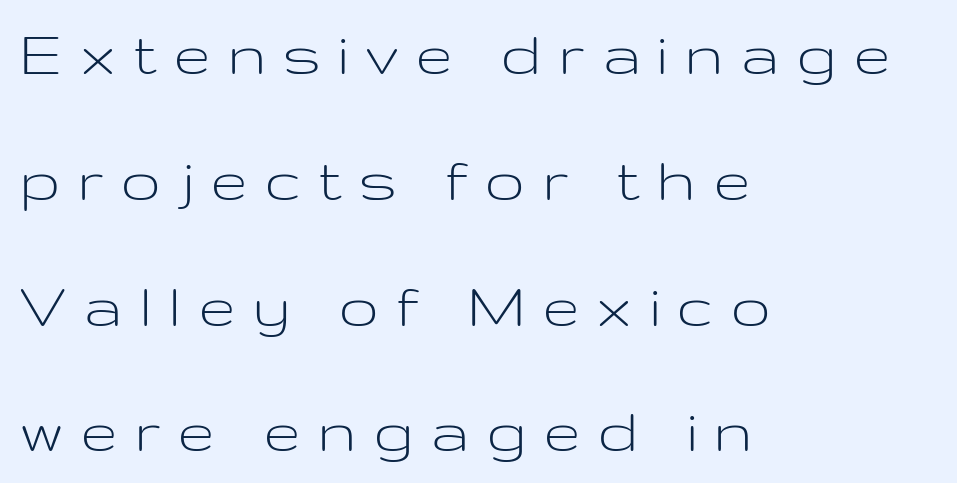
This is not heavy type; no bold has been used. Vertical strokes here are truly vertical. A bare baseline throughout the passage. Letterform terminals end flat and unadorned throughout the passage. Here the glyphs are tracked loosely, breaking word shapes into spaced letters.
